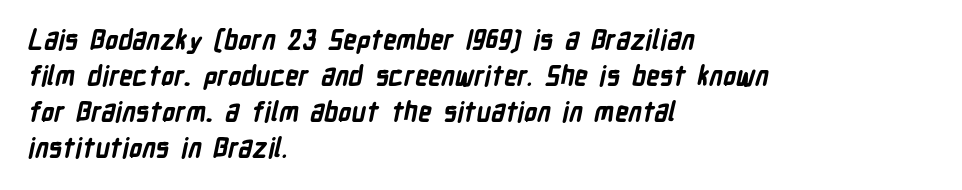
{"bold": "yes", "underline": "no", "align": "left", "line_spacing": "normal", "line_spacing_ratio": 1.39, "letter_spacing": "normal", "letter_spacing_em": 0.0, "glyph_px": 26}
